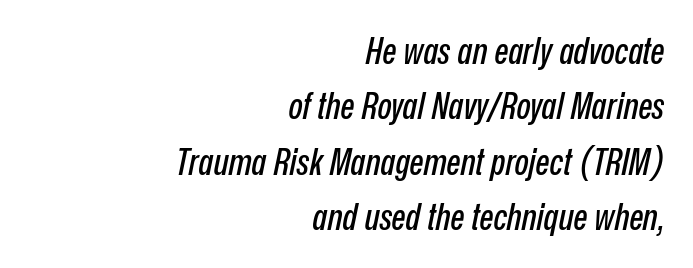
{"italic": "yes", "lean": "right", "slant_degrees": 12, "width": "condensed", "stroke_contrast": "low", "x_height": "medium", "monospaced": "no", "underline": "no", "align": "right", "line_spacing": "normal", "line_spacing_ratio": 1.5, "letter_spacing": "normal", "letter_spacing_em": 0.0, "glyph_px": 37}
